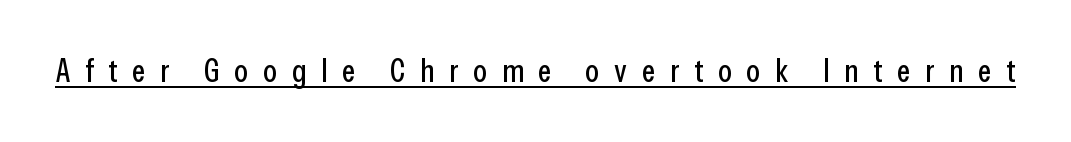
{"serif": "no", "italic": "no", "width": "condensed", "stroke_contrast": "low", "x_height": "medium", "monospaced": "no", "underline": "yes", "letter_spacing": "wide", "letter_spacing_em": 0.46, "glyph_px": 32}
